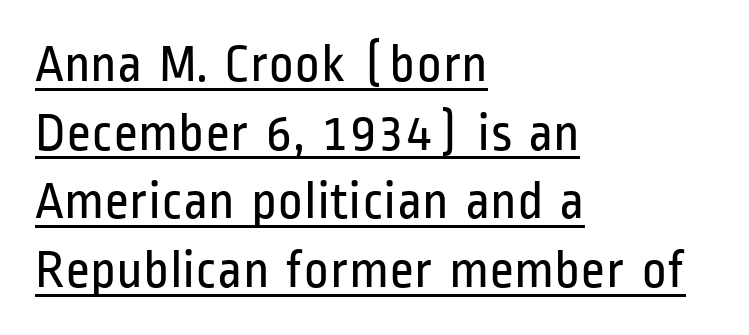
The image shows 54 px regular-weight, condensed sans-serif type, upright; set left-aligned, normal line spacing (1.27x), normal letter spacing, underlined; low stroke contrast and a medium x-height.
